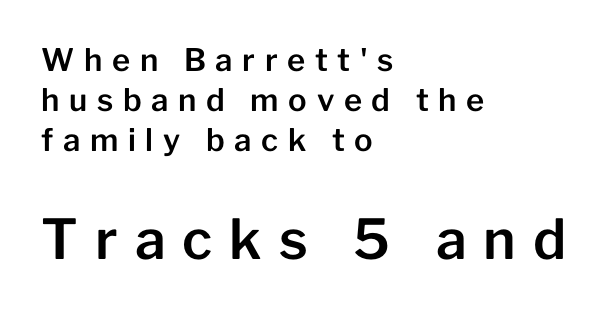
These lines sit exactly where default settings would place them. The gap between lines stays unmarked. The block sitting lower on the canvas is the one with enlarged characters. Rendered with straight, roman letterforms. Words appear elongated and porous because spacing is wide. Spacing verdict: proportional, widths tailored to each character.
